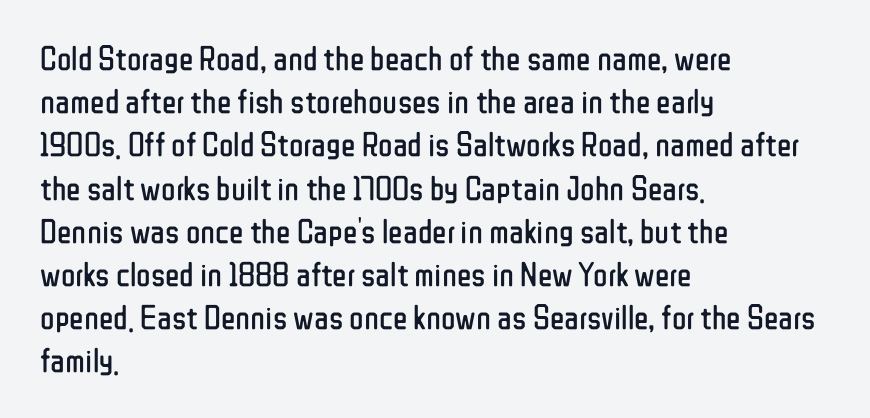
The image shows 34 px regular-weight, condensed sans-serif type, upright; set left-aligned, normal line spacing (1.27x), normal letter spacing, not underlined; low stroke contrast and a medium x-height.
